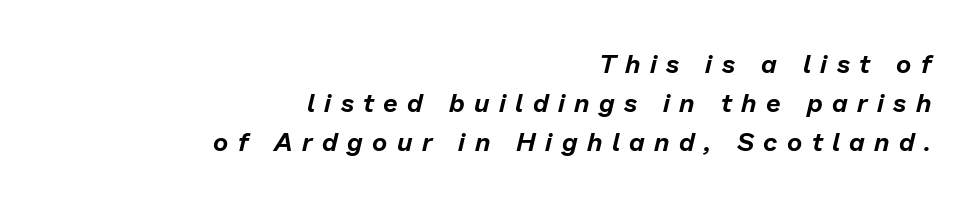
The area under the type is left untouched. Caption: expanded tracking, letters set apart. The face used here has a pronounced slope to its letters. Vertical spacing — default. Line ends are locked; line starts wander.
